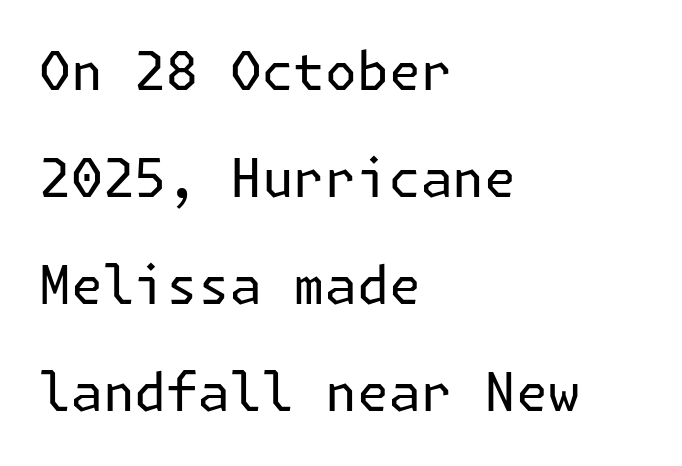
The image shows 53 px regular-weight sans-serif type, upright; set left-aligned, loose line spacing (2.02x), normal letter spacing, not underlined; low stroke contrast and a medium x-height.
